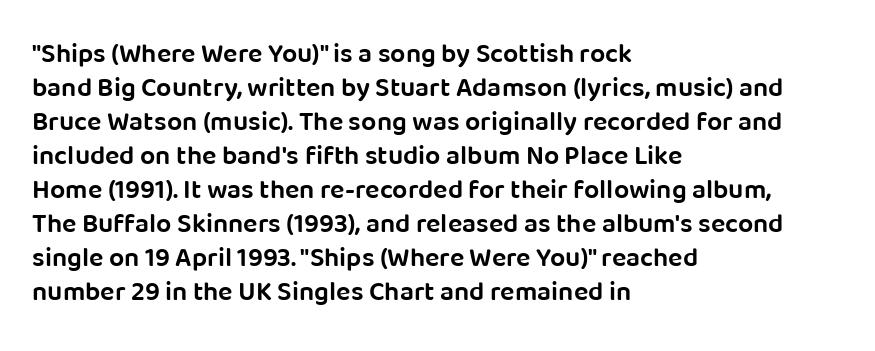
{"italic": "no", "bold": "semi", "underline": "no", "align": "left", "line_spacing": "normal", "line_spacing_ratio": 1.26, "letter_spacing": "normal", "letter_spacing_em": 0.0, "glyph_px": 27}
